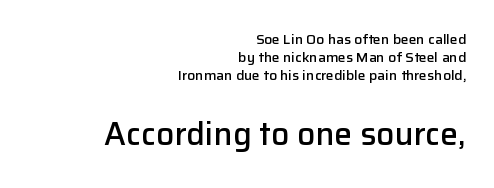
{"serif": "no", "italic": "no", "bold": "semi", "weight": "semibold", "width": "normal", "stroke_contrast": "low", "x_height": "medium", "monospaced": "no", "underline": "no", "align": "right", "line_spacing": "normal", "line_spacing_ratio": 1.29, "letter_spacing": "normal", "letter_spacing_em": 0.0, "larger_block": "second", "size_ratio": 2.29, "glyph_px": 32}
